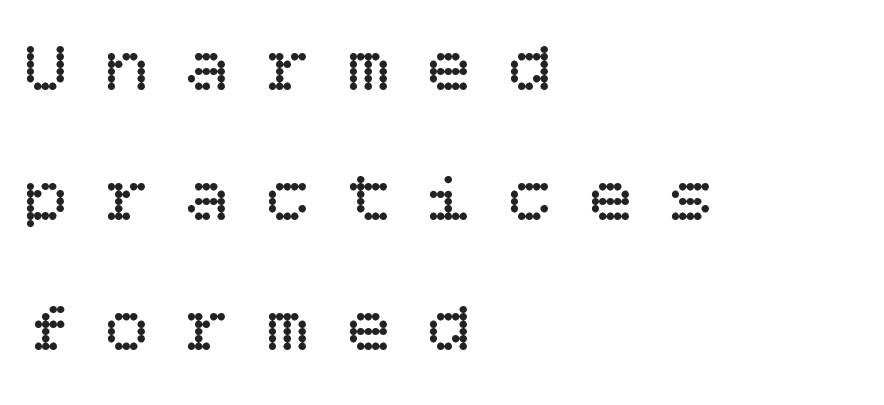
Descenders are the only things crossing below the line. These glyphs show unthickened strokes, regular width or finer. This is roman type, the default non-slanted kind. The line texture is sparse and dotted thanks to wide tracking. The lines in this sample share a left origin and differ only in where they stop.
